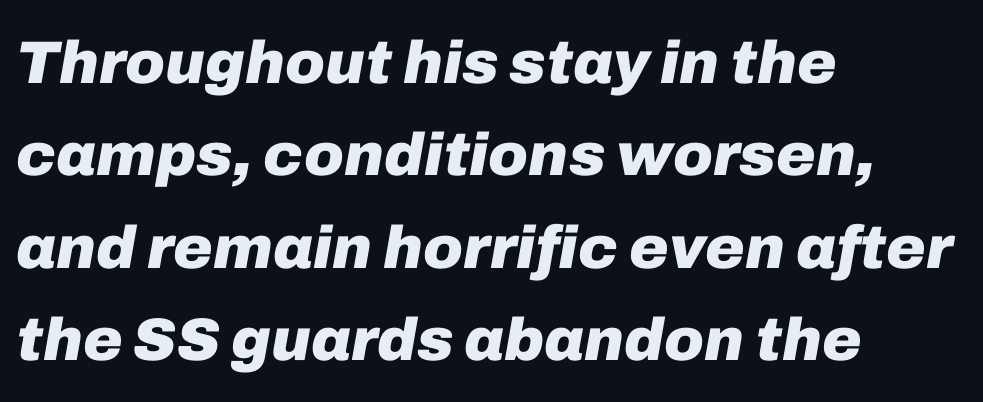
The image shows 60 px heavy type, italic (leaning right); set left-aligned, normal line spacing (1.54x), normal letter spacing, not underlined; low stroke contrast and a medium x-height.
